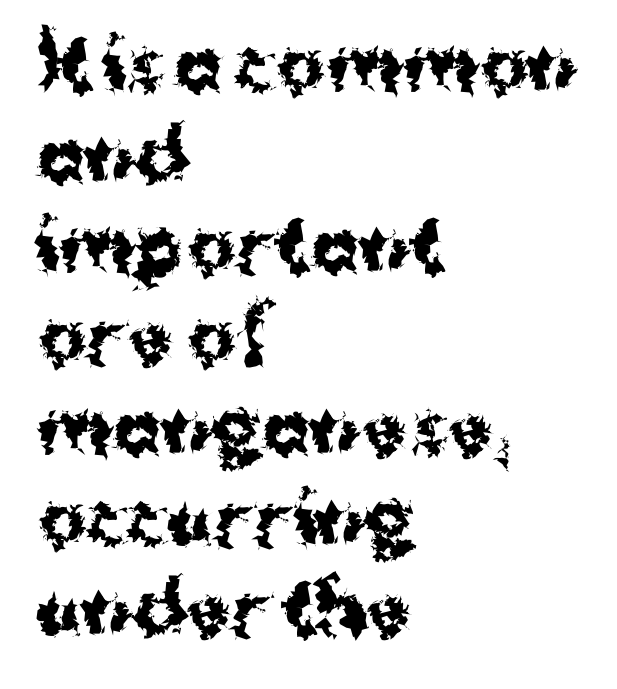
Has an underline been added? It has not. Typeset ragged right — the left edge is the straight one. The specimen reads as upright at a glance. To sum up the face: it is a sans, with no serifs. Strong, thick strokes mark this as bold type. Inter-character spacing is left at the font's built-in metrics.
